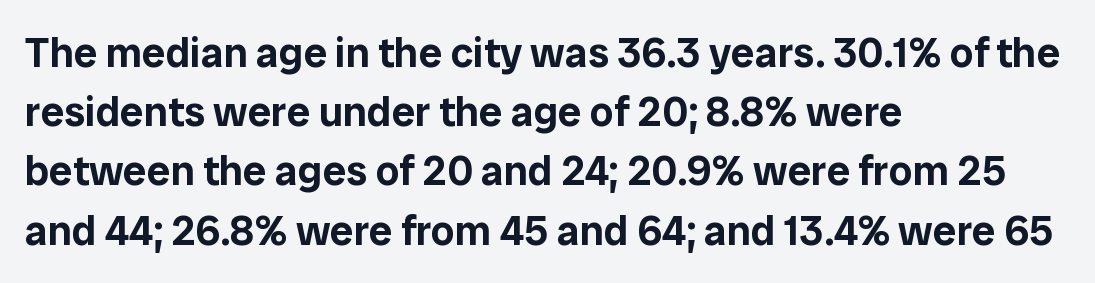
Leading: standard. Each word holds together tightly as a unit, with standard inter-letter gaps. These lines are rendered in a variable-pitch font. Tall strokes in this sample are plumb rather than angled.
